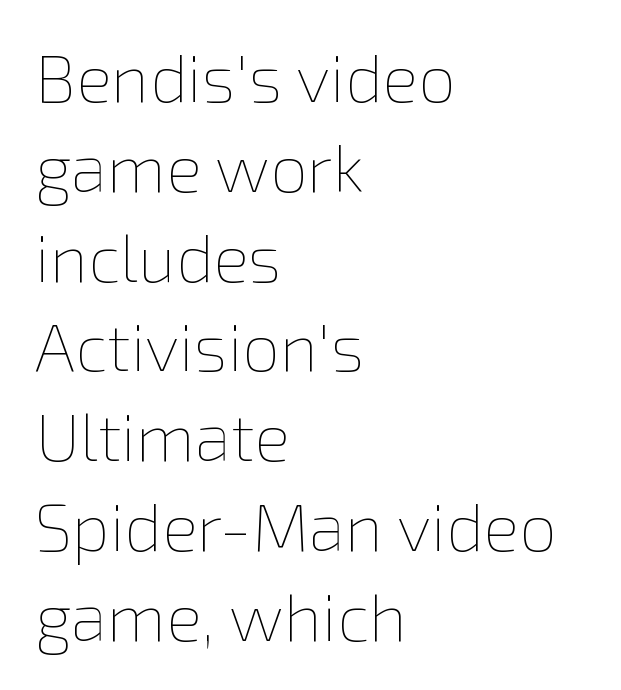
The image shows 67 px thin type, upright; set left-aligned, normal line spacing (1.34x), normal letter spacing, not underlined; low stroke contrast and a medium x-height.
